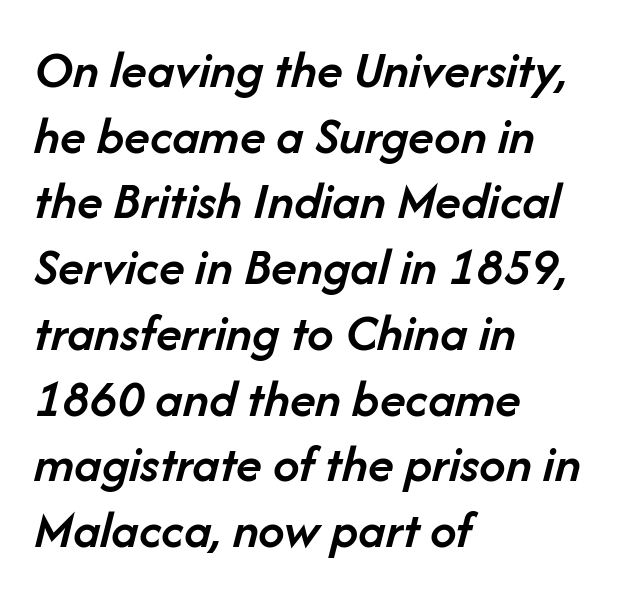
The image shows 53 px semibold type, italic (leaning right); set left-aligned, line spacing 1.24x, normal letter spacing, not underlined; low stroke contrast and a medium x-height.
